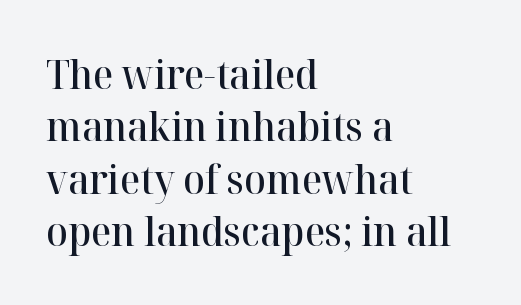
The image shows 40 px semibold serif type, upright; set left-aligned, normal line spacing (1.31x), normal letter spacing, not underlined; high stroke contrast and a medium x-height.
